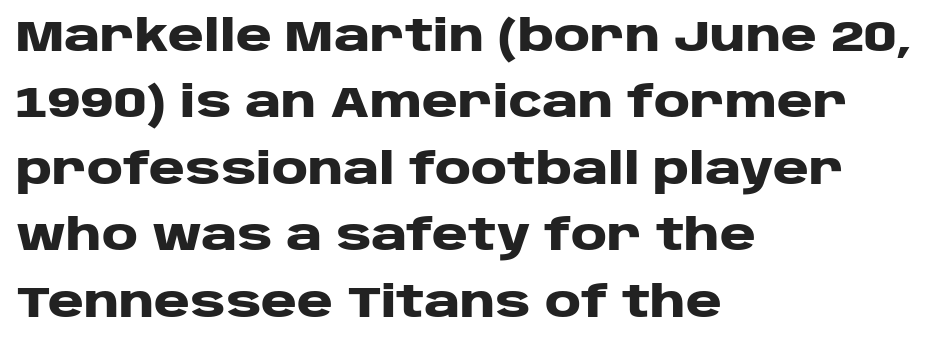
How would I describe the line gaps? Plain and ordinary. Honestly, the letter spacing is just normal — you wouldn't notice it. Varying glyph widths throughout — classic text-font behaviour. The specimen omits any rule beneath the text block's lines. The lines in this sample share a left origin and differ only in where they stop. What weight is shown? A full bold with thick strokes.
